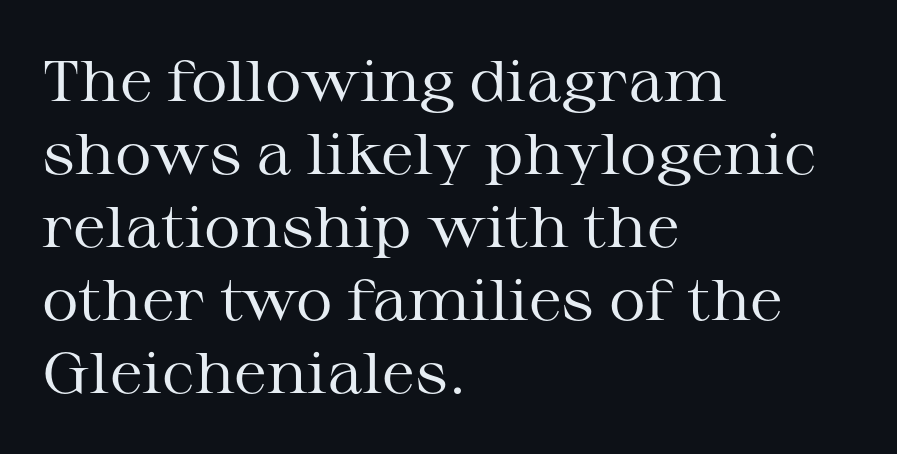
Q: Is the text bold? A: No.
Q: Is the text italic (slanted)? A: No, it is upright.
Q: Is the typeface a serif or a sans-serif typeface? A: Serif.
Q: Is the text underlined? A: No.
Q: How is the paragraph aligned? A: Left-aligned.
Q: Is the spacing between letters normal or unusually wide? A: Normal.
Q: Is the spacing between lines tight, normal or loose? A: Normal.
Q: Width (condensed, normal, or wide)? A: Wide.
Q: Stroke contrast? A: Medium.
Q: x-height? A: Medium.
Q: Monospaced? A: No.
